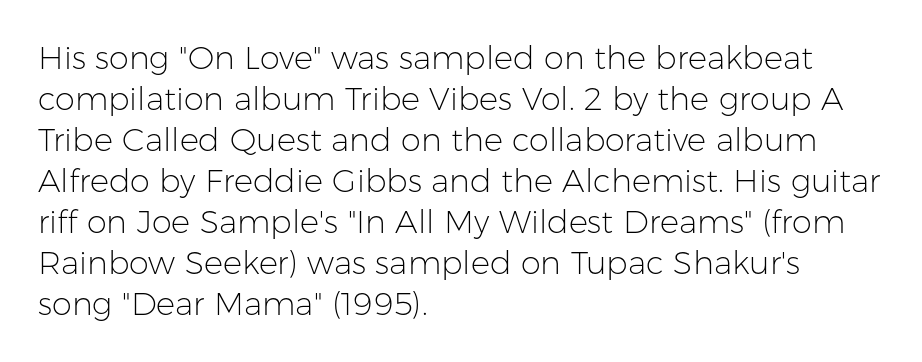
{"serif": "no", "italic": "no", "bold": "no", "weight": "light", "width": "normal", "stroke_contrast": "low", "x_height": "medium", "monospaced": "no", "underline": "no", "align": "left", "line_spacing": "normal", "line_spacing_ratio": 1.28, "letter_spacing": "normal", "letter_spacing_em": 0.0, "glyph_px": 32}
